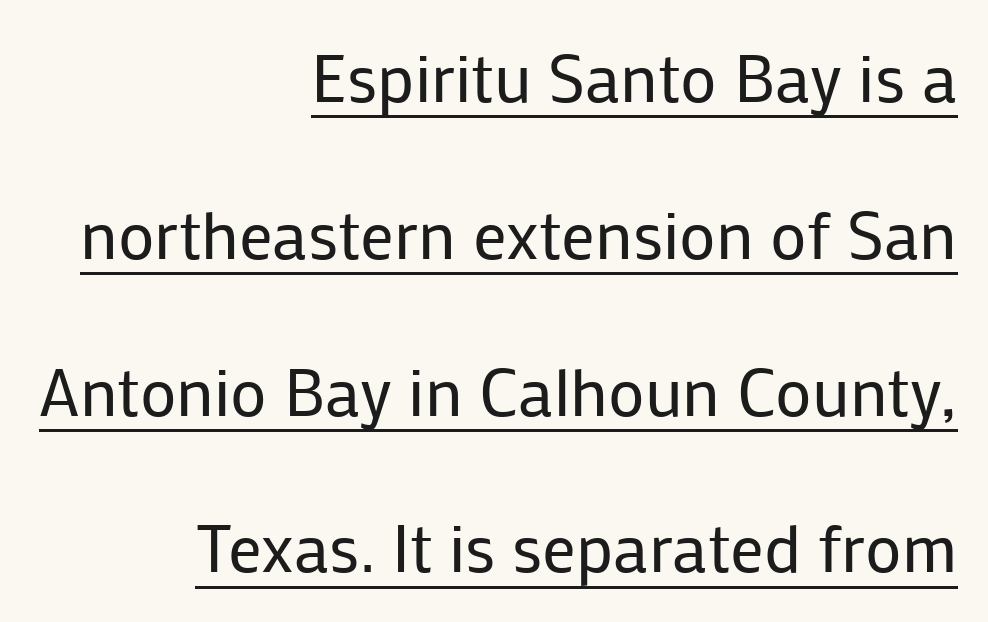
The lines in this sample share a right terminus and differ only in where they begin. Are there feet on the stems? There aren't — it's a sans. Each line of the rendering has a horizontal stroke beneath the glyphs. Is this a fixed-width face? No — the glyphs have proportional, varying widths. The specimen reads as upright at a glance.
